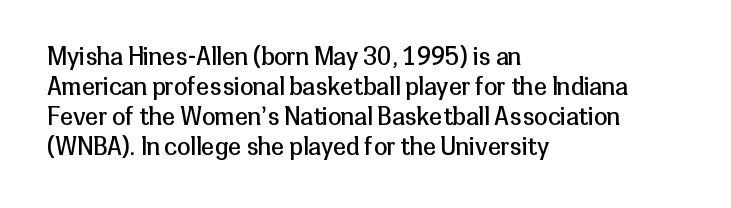
{"italic": "no", "bold": "no", "underline": "no", "align": "left", "line_spacing": "normal", "line_spacing_ratio": 1.25, "letter_spacing": "normal", "letter_spacing_em": 0.0, "glyph_px": 24}
